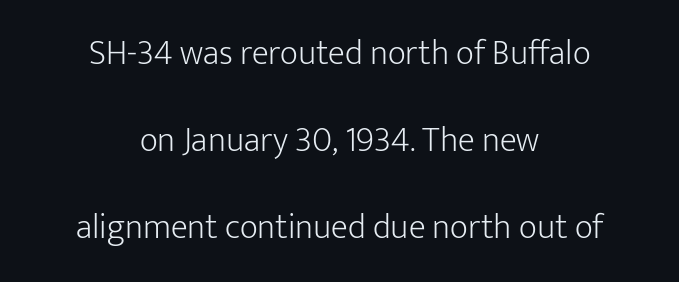
The image shows 35 px light sans-serif type, upright; set centered, loose line spacing (2.49x), normal letter spacing, not underlined; low stroke contrast and a medium x-height.
